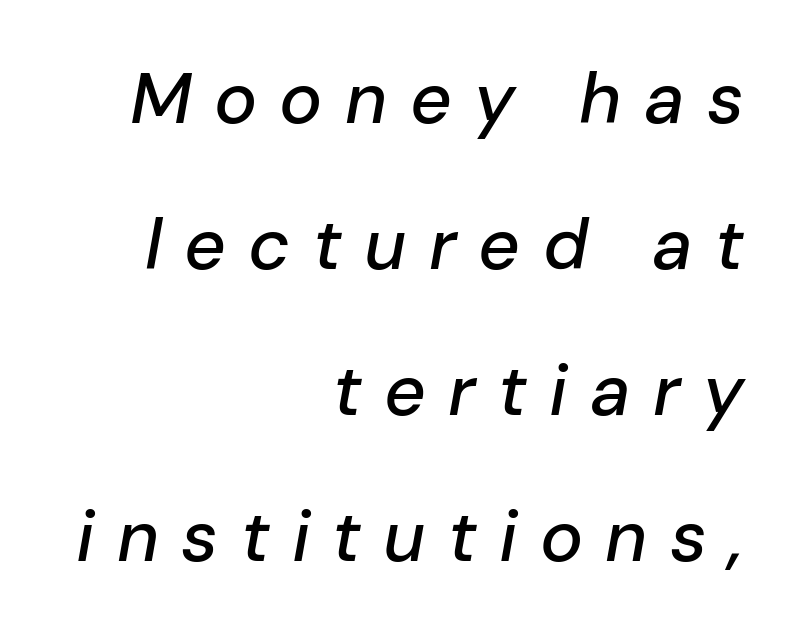
The image shows 72 px text type, italic (leaning right); set right-aligned, loose line spacing (2.03x), unusually wide letter spacing (+0.31 em), not underlined; low stroke contrast and a medium x-height.
